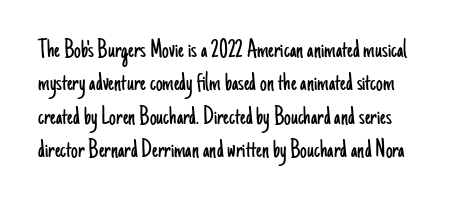
{"italic": "no", "bold": "no", "underline": "no", "line_spacing_ratio": 1.24, "letter_spacing": "normal", "letter_spacing_em": 0.0, "glyph_px": 27}
